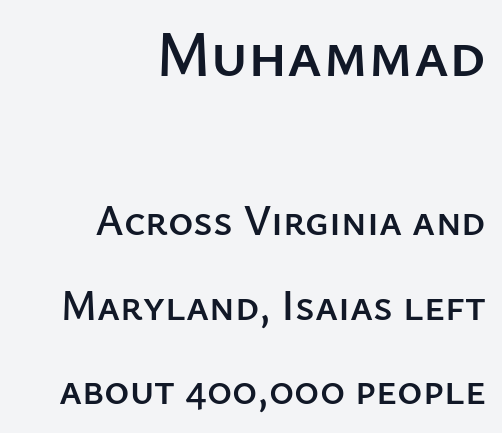
{"serif": "no", "italic": "no", "width": "normal", "stroke_contrast": "low", "x_height": "medium", "monospaced": "no", "underline": "no", "align": "right", "line_spacing": "loose", "line_spacing_ratio": 1.96, "letter_spacing": "normal", "letter_spacing_em": 0.0, "larger_block": "first", "size_ratio": 1.51, "glyph_px": 65}
